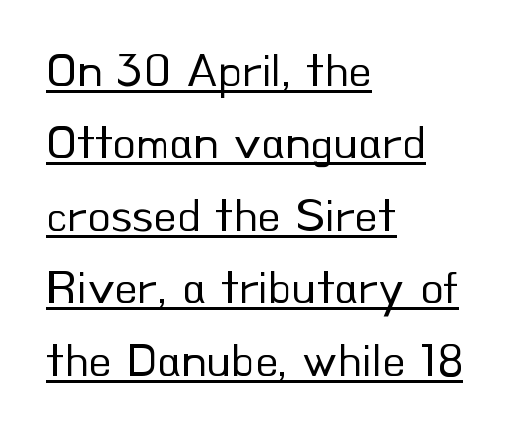
{"serif": "no", "italic": "no", "bold": "no", "weight": "regular", "width": "normal", "stroke_contrast": "low", "x_height": "small", "monospaced": "no", "underline": "yes", "align": "left", "line_spacing": "normal", "line_spacing_ratio": 1.51, "letter_spacing": "normal", "letter_spacing_em": 0.0, "glyph_px": 48}
